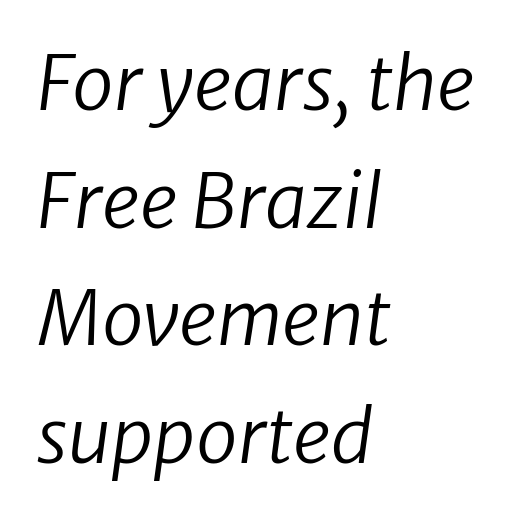
Looks like regular typesetting: each glyph gets only the width it needs. Counters stay open thanks to moderate or lighter strokes. This sample is left-justified, so line endings fall wherever the words run out. The space between consecutive lines is moderate. Check where the strokes stop: nothing finishes them off — pure sans.
